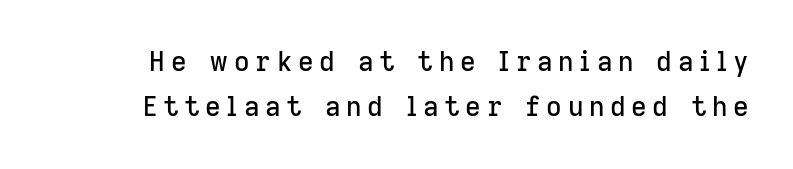
{"italic": "no", "underline": "no", "line_spacing": "normal", "line_spacing_ratio": 1.67, "letter_spacing": "wide", "letter_spacing_em": 0.21, "glyph_px": 27}
